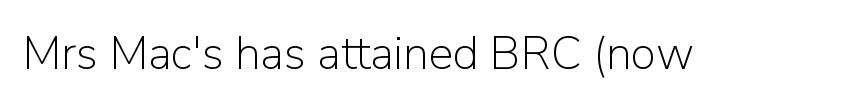
{"serif": "no", "italic": "no", "bold": "no", "weight": "light", "width": "normal", "stroke_contrast": "low", "x_height": "medium", "monospaced": "no", "underline": "no", "letter_spacing": "normal", "letter_spacing_em": 0.0, "glyph_px": 46}
